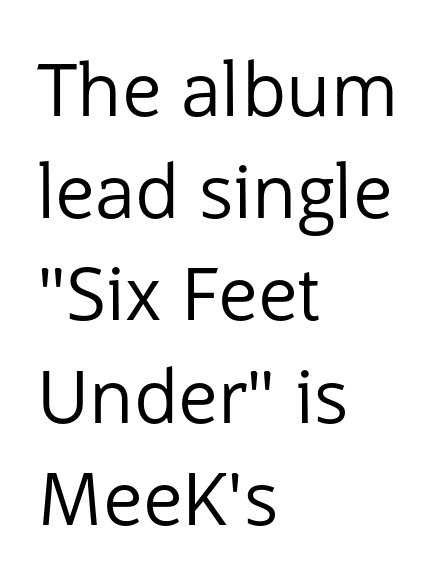
In CSS terms this would be text-align: left. This is the regular roman posture of the typeface. The passage shown is not underscored anywhere. Is this a fixed-width face? No — the glyphs have proportional, varying widths.
